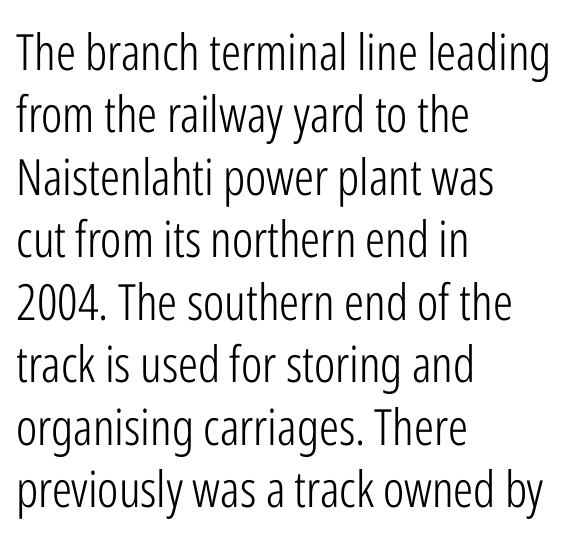
The typesetter chose a ragged-right arrangement here. The face used here is proportionally spaced, like ordinary book or web type. These glyphs show unthickened strokes, regular width or finer. The letterforms sit shoulder to shoulder at normal distance.
